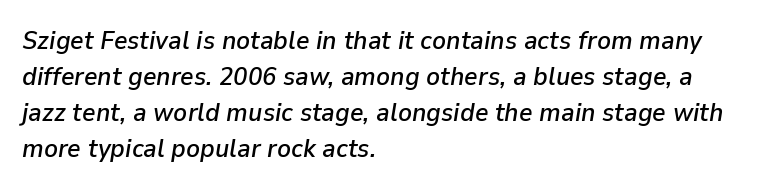
Q: Is the text italic (slanted)? A: Yes, it leans right by about 9 degrees.
Q: Is the text underlined? A: No.
Q: How is the paragraph aligned? A: Left-aligned.
Q: Is the spacing between letters normal or unusually wide? A: Normal.
Q: Is the spacing between lines tight, normal or loose? A: Normal.
